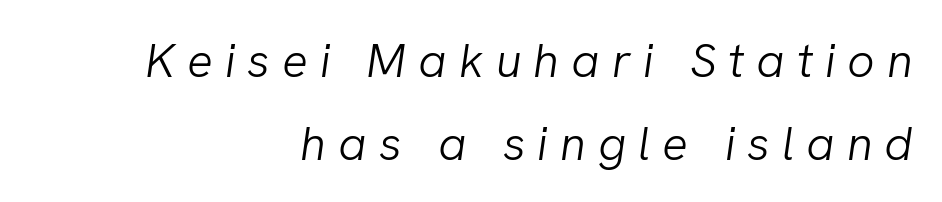
The image shows 48 px light type, italic (leaning right); set right-aligned, line spacing 1.72x, unusually wide letter spacing (+0.25 em), not underlined; low stroke contrast and a medium x-height.
